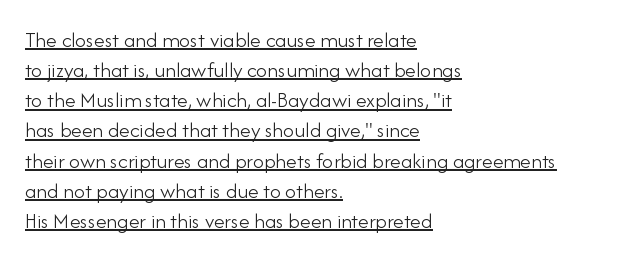
Stroke thickness stays within the range of a standard reading face or lighter. Words appear dense and cohesive because spacing is normal. Every word sits above its own underline. Normally led — the rows are evenly, conventionally spaced. The rendering anchors every line to the left-hand side.
